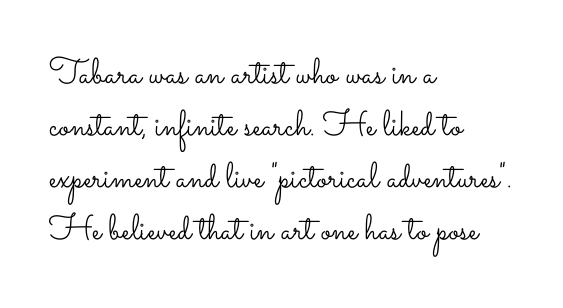
The image shows 36 px light, wide type; set left-aligned, normal line spacing (1.44x), normal letter spacing, not underlined; low stroke contrast and a small x-height.
